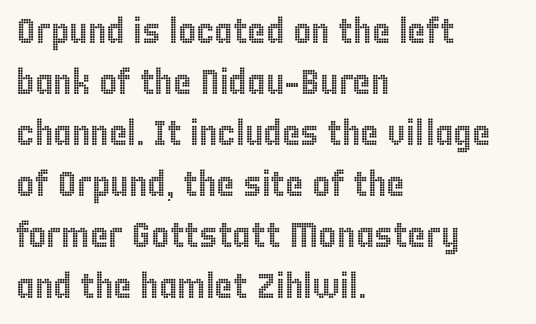
The image shows 35 px condensed type, upright; set left-aligned, normal line spacing (1.46x), normal letter spacing, not underlined; a large x-height.
